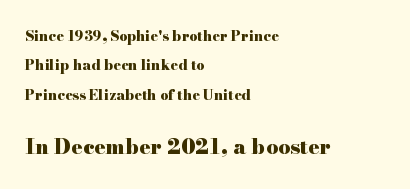
Q: Is the text bold? A: Yes.
Q: Is the text italic (slanted)? A: No, it is upright.
Q: Is the text underlined? A: No.
Q: How is the paragraph aligned? A: Left-aligned.
Q: Is the spacing between letters normal or unusually wide? A: Normal.
Q: Is the spacing between lines tight, normal or loose? A: Loose.
Q: Which block of text is set in a larger size, the first (top) or the second (bottom)? A: The second (bottom) one.
